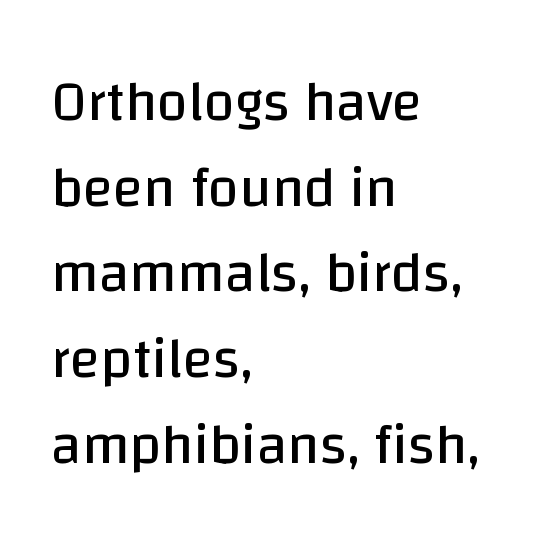
The image shows 56 px regular-weight sans-serif type, upright; set left-aligned, normal line spacing (1.53x), normal letter spacing, not underlined; low stroke contrast and a large x-height.
